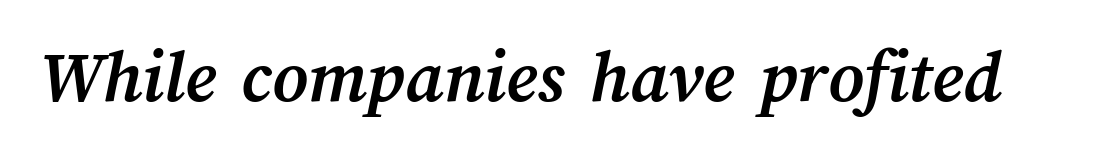
Q: Is the text bold? A: Yes.
Q: Is the text underlined? A: No.
Q: Is the spacing between letters normal or unusually wide? A: Normal.
Q: Width (condensed, normal, or wide)? A: Normal.
Q: Stroke contrast? A: Medium.
Q: x-height? A: Medium.
Q: Monospaced? A: No.
